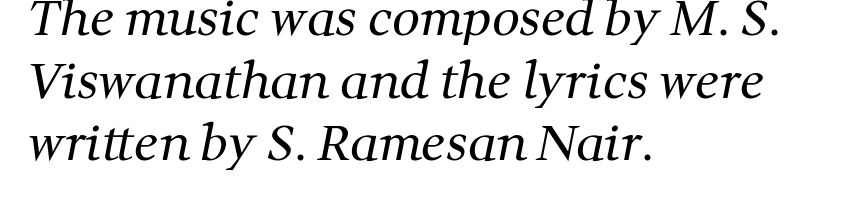
The image shows 49 px regular-weight serif type; set left-aligned, normal line spacing (1.28x), normal letter spacing, not underlined; medium stroke contrast and a medium x-height.
